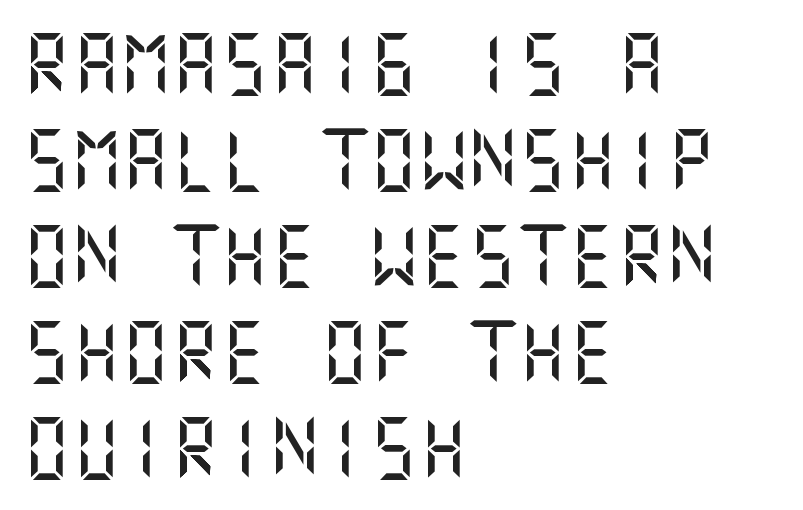
Q: Is the text italic (slanted)? A: No, it is upright.
Q: Is the typeface a serif or a sans-serif typeface? A: Sans-serif.
Q: Is the text underlined? A: No.
Q: How is the paragraph aligned? A: Left-aligned.
Q: Is the spacing between letters normal or unusually wide? A: Normal.
Q: Is the spacing between lines tight, normal or loose? A: Normal.
Q: Width (condensed, normal, or wide)? A: Normal.
Q: Stroke contrast? A: Medium.
Q: x-height? A: Large.
